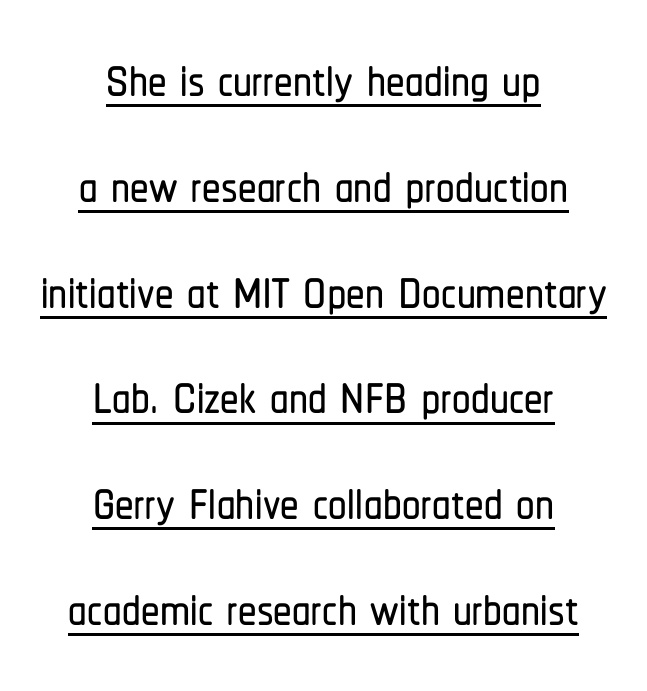
The image shows 74 px condensed sans-serif type, upright; set centered, normal line spacing (1.43x), normal letter spacing, underlined; low stroke contrast and a medium x-height.
